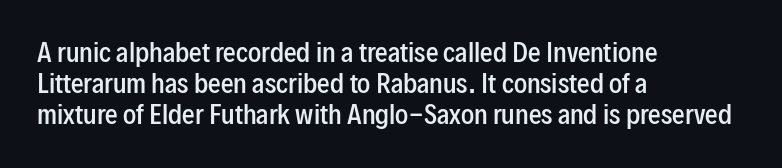
The image shows 25 px text type, upright; set left-aligned, normal line spacing (1.25x), normal letter spacing, not underlined.
